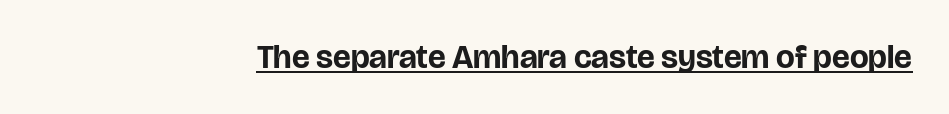
Q: Is the text bold? A: Yes.
Q: Is the text italic (slanted)? A: No, it is upright.
Q: Is the typeface a serif or a sans-serif typeface? A: Sans-serif.
Q: Is the text underlined? A: Yes.
Q: How is the paragraph aligned? A: Right-aligned.
Q: Is the spacing between letters normal or unusually wide? A: Normal.
Q: Width (condensed, normal, or wide)? A: Normal.
Q: Stroke contrast? A: Low.
Q: x-height? A: Large.
Q: Monospaced? A: No.
